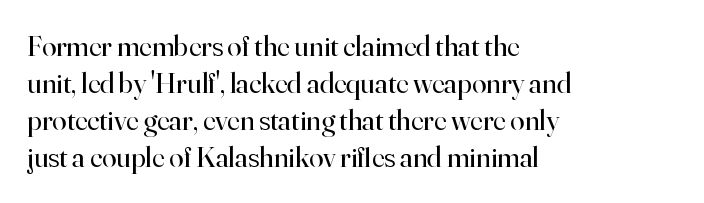
The image shows 29 px regular-weight serif type, upright; set left-aligned, normal line spacing (1.28x), normal letter spacing, not underlined; high stroke contrast and a small x-height.
